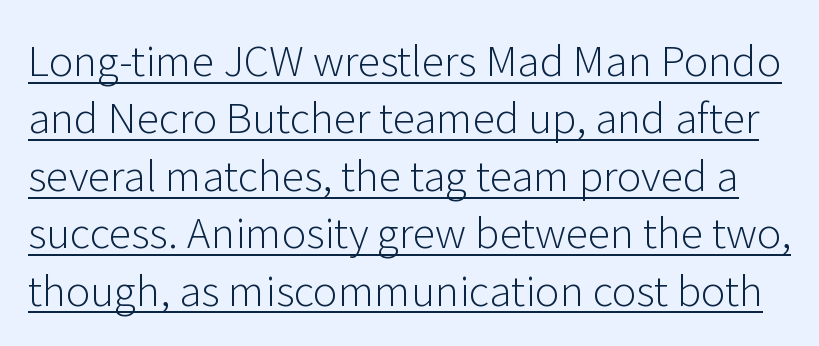
Is the letter spacing exaggerated? No — it looks like the ordinary default. Nope, no serifs anywhere on these letters. This sample carries an underscore along the baseline area. Leading matches the norm, producing a regular column. Ink coverage per letter is moderate at most.
